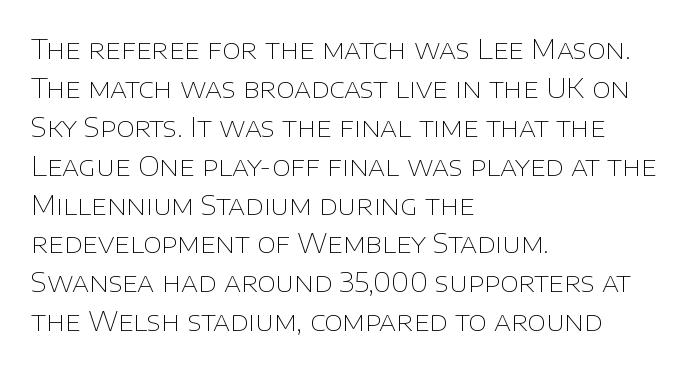
{"italic": "no", "bold": "no", "underline": "no", "align": "left", "line_spacing": "normal", "line_spacing_ratio": 1.44, "letter_spacing": "normal", "letter_spacing_em": 0.0, "glyph_px": 27}
